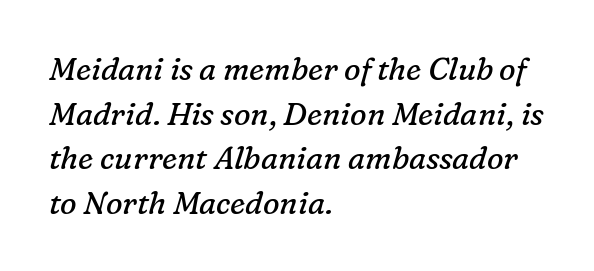
Q: Is the text bold? A: No.
Q: Is the text italic (slanted)? A: Yes, it leans right by about 16 degrees.
Q: Is the typeface a serif or a sans-serif typeface? A: Serif.
Q: Is the text underlined? A: No.
Q: How is the paragraph aligned? A: Left-aligned.
Q: Is the spacing between letters normal or unusually wide? A: Normal.
Q: Is the spacing between lines tight, normal or loose? A: Normal.
Q: Width (condensed, normal, or wide)? A: Normal.
Q: Stroke contrast? A: Low.
Q: x-height? A: Medium.
Q: Monospaced? A: No.
